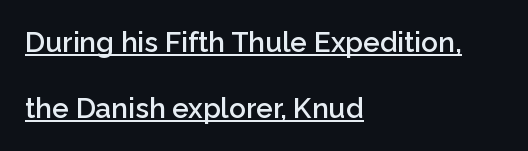
The image shows 28 px semibold sans-serif type, upright; set left-aligned, loose line spacing (2.36x), normal letter spacing, underlined; low stroke contrast and a medium x-height.
